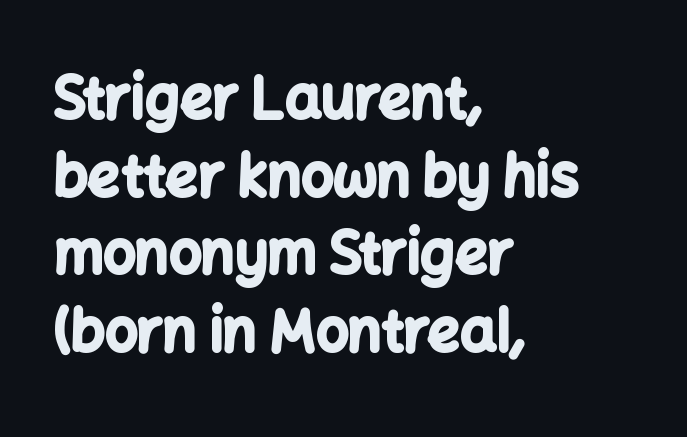
In terms of letterspacing, this is plain default setting. The typography opts for an upright posture over an oblique one. If you drew a ruler down the left edge, every line would touch it. These lines are composed in type without serifs. A normal amount of white space separates one row of letters from the next.
